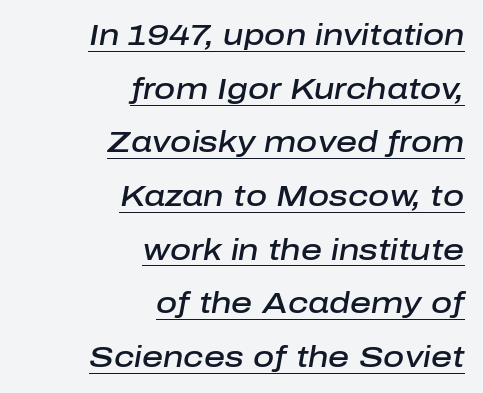
{"italic": "yes", "lean": "right", "slant_degrees": 10, "bold": "semi", "weight": "semibold", "width": "normal", "stroke_contrast": "low", "x_height": "medium", "monospaced": "no", "underline": "yes", "align": "right", "line_spacing_ratio": 1.85, "letter_spacing": "normal", "letter_spacing_em": 0.0, "glyph_px": 29}
